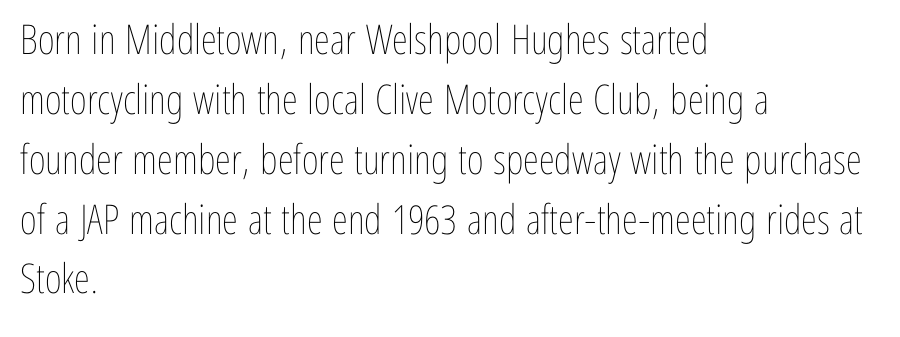
Q: Is the text bold? A: No.
Q: Is the text italic (slanted)? A: No, it is upright.
Q: Is the text underlined? A: No.
Q: How is the paragraph aligned? A: Left-aligned.
Q: Is the spacing between letters normal or unusually wide? A: Normal.
Q: Is the spacing between lines tight, normal or loose? A: Normal.
Q: Width (condensed, normal, or wide)? A: Condensed.
Q: Stroke contrast? A: Low.
Q: x-height? A: Medium.
Q: Monospaced? A: No.
